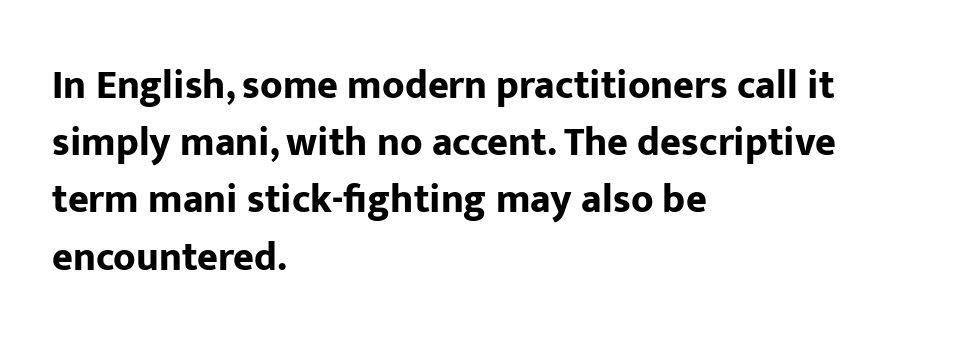
{"serif": "no", "italic": "no", "bold": "yes", "weight": "bold", "width": "normal", "stroke_contrast": "low", "x_height": "medium", "monospaced": "no", "underline": "no", "align": "left", "line_spacing": "normal", "line_spacing_ratio": 1.43, "letter_spacing": "normal", "letter_spacing_em": 0.0, "glyph_px": 40}
